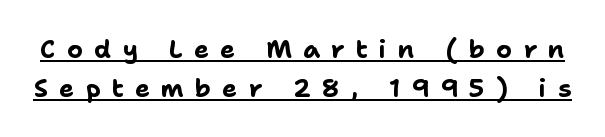
Q: Is the text bold? A: Yes.
Q: Is the text italic (slanted)? A: No, it is upright.
Q: Is the text underlined? A: Yes.
Q: Is the spacing between letters normal or unusually wide? A: Unusually wide.
Q: Is the spacing between lines tight, normal or loose? A: Normal.
